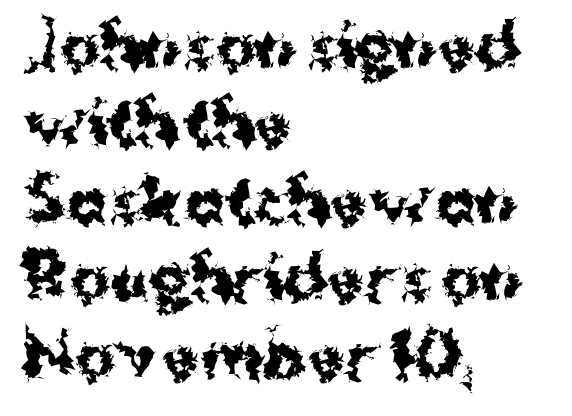
The image shows 60 px bold sans-serif type, upright; set left-aligned, normal line spacing (1.29x), normal letter spacing, not underlined; medium stroke contrast and a medium x-height.
